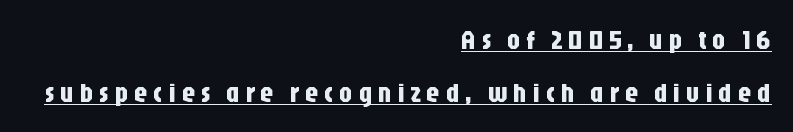
Q: Is the text italic (slanted)? A: No, it is upright.
Q: Is the text underlined? A: Yes.
Q: How is the paragraph aligned? A: Right-aligned.
Q: Is the spacing between letters normal or unusually wide? A: Unusually wide.
Q: Is the spacing between lines tight, normal or loose? A: Loose.
